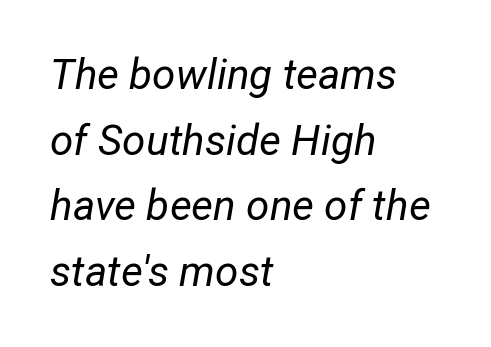
Q: Is the text bold? A: No.
Q: Is the text italic (slanted)? A: Yes, it leans right by about 12 degrees.
Q: Is the text underlined? A: No.
Q: How is the paragraph aligned? A: Left-aligned.
Q: Is the spacing between letters normal or unusually wide? A: Normal.
Q: Is the spacing between lines tight, normal or loose? A: Normal.
Q: Width (condensed, normal, or wide)? A: Normal.
Q: Stroke contrast? A: Low.
Q: x-height? A: Medium.
Q: Monospaced? A: No.
